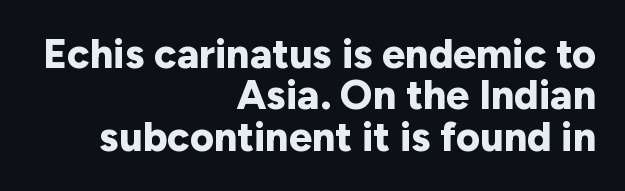
The image shows 41 px bold sans-serif type, upright; set right-aligned, tight line spacing (1.01x), normal letter spacing, not underlined; low stroke contrast and a medium x-height.
